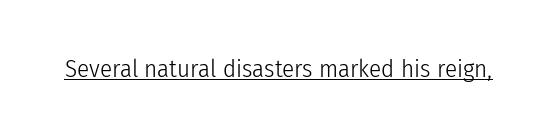
The letterforms sit at book weight or below. Posture: upright roman. Here the glyphs are tracked normally, forming tight word shapes. The words here are underlined.
